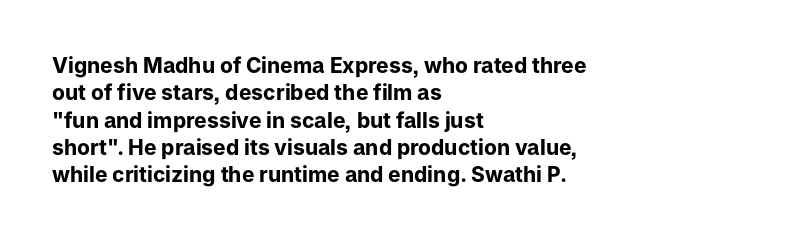
Q: Is the text bold? A: Yes.
Q: Is the text italic (slanted)? A: No, it is upright.
Q: Is the text underlined? A: No.
Q: How is the paragraph aligned? A: Left-aligned.
Q: Is the spacing between letters normal or unusually wide? A: Normal.
Q: Is the spacing between lines tight, normal or loose? A: Normal.
